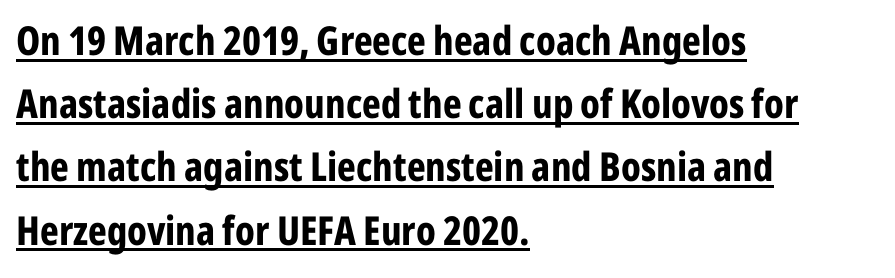
Nothing unusual about the tracking: characters are spaced as the font intends. Nope, not italic — everything's standing straight. Like a heading marked for emphasis, these lines bear an underscore. A dark, heavy texture on the line: the type is bold. Left-aligned paragraph, ragged on the right.
